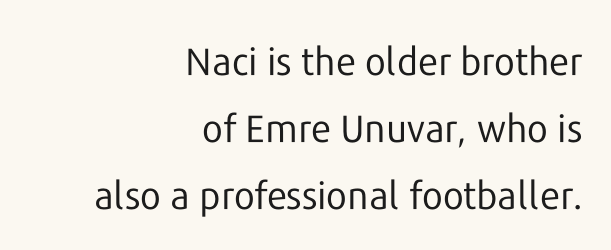
{"serif": "no", "italic": "no", "bold": "no", "weight": "regular", "width": "normal", "stroke_contrast": "low", "x_height": "medium", "monospaced": "no", "underline": "no", "align": "right", "line_spacing_ratio": 1.76, "letter_spacing": "normal", "letter_spacing_em": 0.0, "glyph_px": 38}
